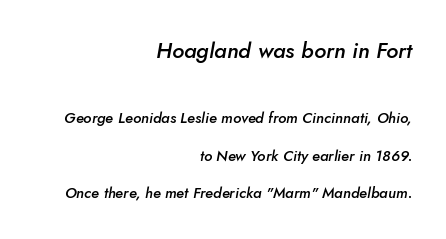
The image shows 22 px text type, italic (leaning right); set right-aligned, loose line spacing (2.49x), normal letter spacing, not underlined; the first (top) block is 1.47x larger.
